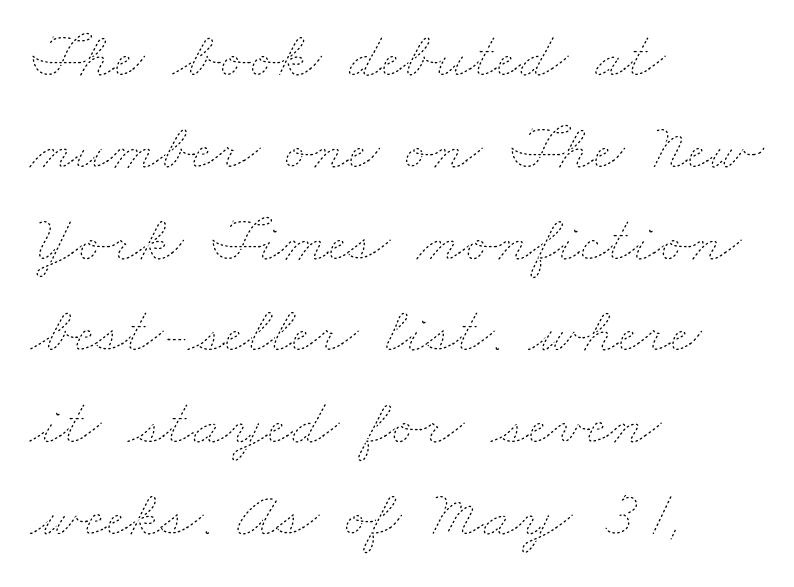
{"bold": "no", "weight": "thin", "width": "wide", "stroke_contrast": "low", "x_height": "small", "monospaced": "no", "underline": "no", "align": "left", "line_spacing": "normal", "line_spacing_ratio": 1.37, "letter_spacing": "normal", "letter_spacing_em": 0.0, "glyph_px": 67}
